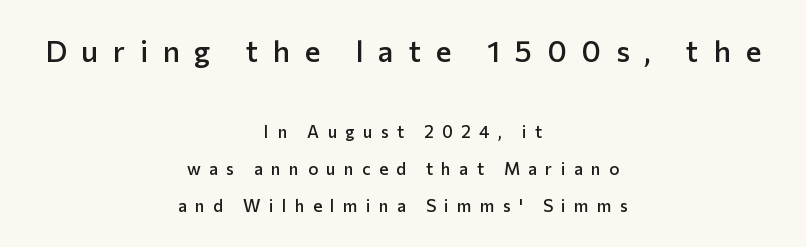
The image shows 30 px semibold sans-serif type, upright; set centered, loose line spacing (2.17x), unusually wide letter spacing (+0.49 em), not underlined; the first (top) block is 1.76x larger; low stroke contrast and a medium x-height.
